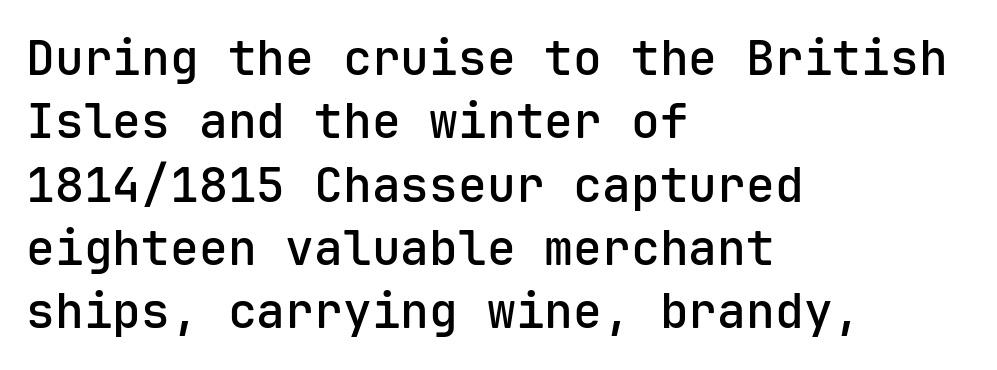
{"serif": "no", "italic": "no", "bold": "semi", "weight": "semibold", "width": "normal", "stroke_contrast": "low", "x_height": "medium", "monospaced": "yes", "underline": "no", "align": "left", "line_spacing": "normal", "line_spacing_ratio": 1.32, "letter_spacing": "normal", "letter_spacing_em": 0.0, "glyph_px": 48}
